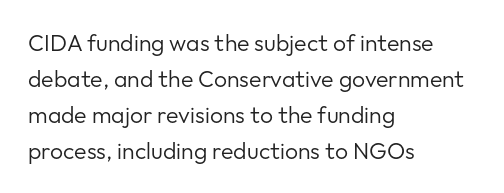
{"italic": "no", "bold": "no", "underline": "no", "align": "left", "line_spacing": "normal", "line_spacing_ratio": 1.56, "letter_spacing": "normal", "letter_spacing_em": 0.0, "glyph_px": 23}
